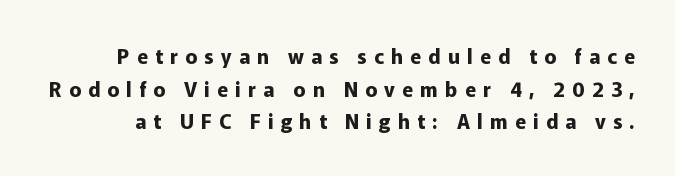
Q: Is the text bold? A: Yes.
Q: Is the text italic (slanted)? A: No, it is upright.
Q: Is the text underlined? A: No.
Q: Is the spacing between letters normal or unusually wide? A: Unusually wide.
Q: Is the spacing between lines tight, normal or loose? A: Normal.
